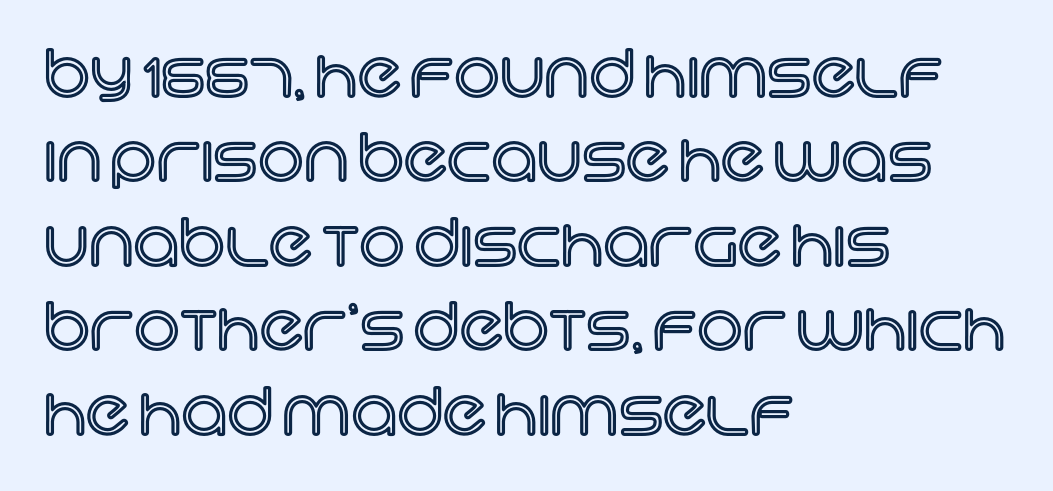
The type is set solid horizontally, with unmodified tracking. Decoration check: the copy has no underline. Posture: straight, roman, zero tilt. Compared with a centered layout, this one pins lines to the left instead. These lines are rendered in a variable-pitch font. Regular leading.
